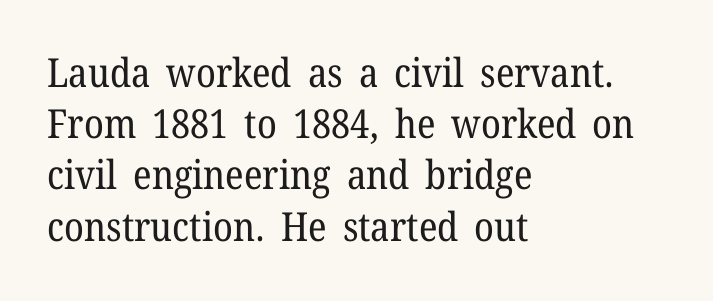
The image shows 40 px regular-weight serif type, upright; set left-aligned, normal line spacing (1.28x), normal letter spacing, not underlined; low stroke contrast and a medium x-height.
